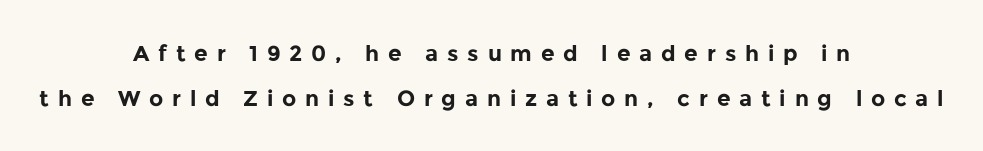
The words here are not underlined. Between one letter and the next there's a generous, obvious gap. The leading is generous, giving the passage an open texture. Pretty heavy lettering here — definitely bold.
